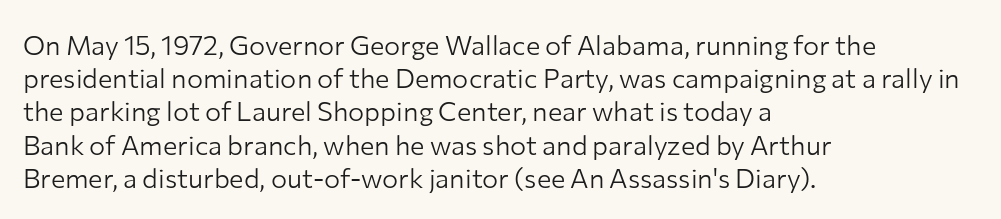
Q: Is the text bold? A: No.
Q: Is the text italic (slanted)? A: No, it is upright.
Q: Is the text underlined? A: No.
Q: How is the paragraph aligned? A: Left-aligned.
Q: Is the spacing between letters normal or unusually wide? A: Normal.
